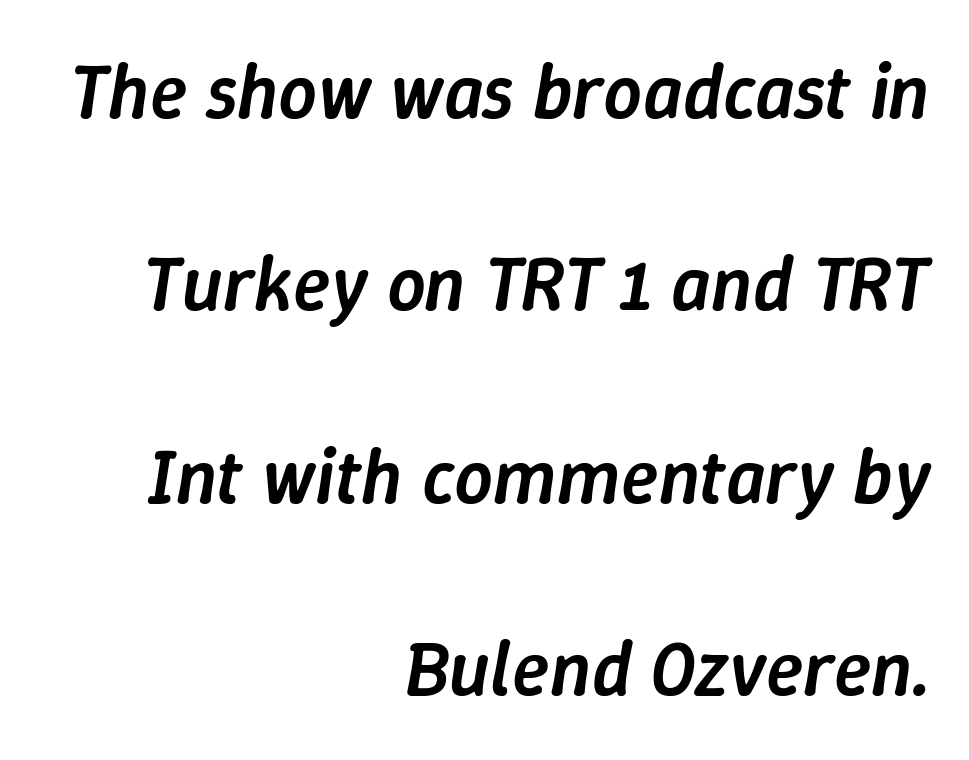
{"italic": "yes", "lean": "right", "slant_degrees": 9, "bold": "semi", "weight": "semibold", "width": "normal", "stroke_contrast": "low", "x_height": "medium", "monospaced": "no", "underline": "no", "align": "right", "line_spacing": "loose", "line_spacing_ratio": 2.5, "letter_spacing": "normal", "letter_spacing_em": 0.0, "glyph_px": 77}
